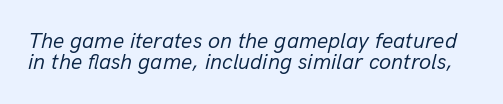
There's an unmistakable incline to the writing here. Check the space under the baseline: it is left empty. Is this a heavy cut? Hardly; it is regular or lighter. One glance says dense: line gaps are narrower than usual. These lines keep a tight, regular rhythm from letter to letter.
